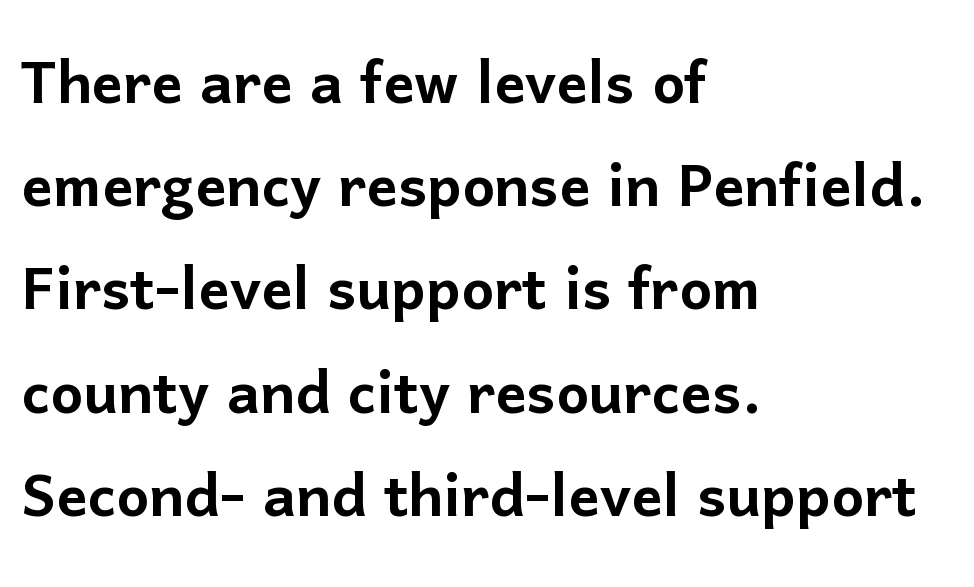
The image shows 77 px sans-serif type, upright; set left-aligned, normal line spacing (1.34x), normal letter spacing, not underlined; low stroke contrast and a medium x-height.
